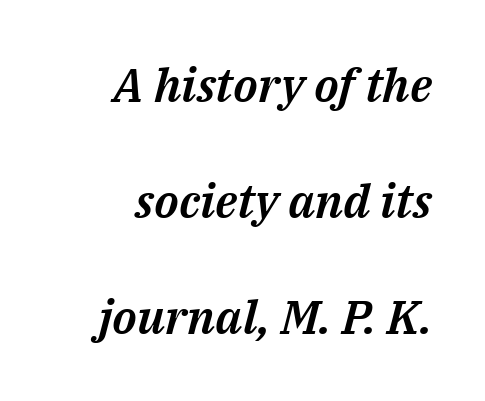
Is there much room between lines? Yes — plenty of vertical air separates them. It's the slanting kind of type. Compared with typical body copy, the letter spacing here is the same. Rule under the text: the space is simply empty. A flush-right, rag-left setting is used for this passage.
